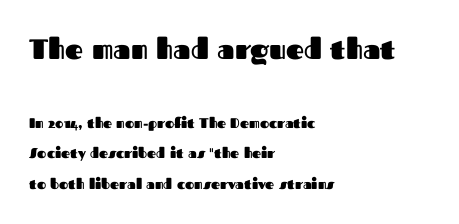
Size hierarchy here favors the leading block over the trailing one. Line spacing here is loose. Line beginnings align vertically; line endings do not. You could call the tracking neutral — neither tight nor loose.
